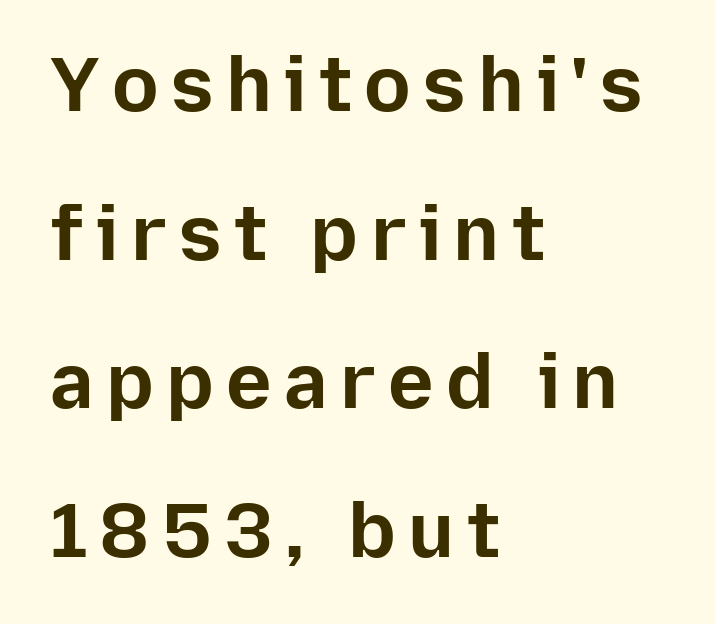
Q: Is the text bold? A: Yes.
Q: Is the text italic (slanted)? A: No, it is upright.
Q: Is the typeface a serif or a sans-serif typeface? A: Sans-serif.
Q: Is the text underlined? A: No.
Q: How is the paragraph aligned? A: Left-aligned.
Q: Is the spacing between lines tight, normal or loose? A: Loose.
Q: Width (condensed, normal, or wide)? A: Normal.
Q: Stroke contrast? A: Low.
Q: x-height? A: Medium.
Q: Monospaced? A: No.
